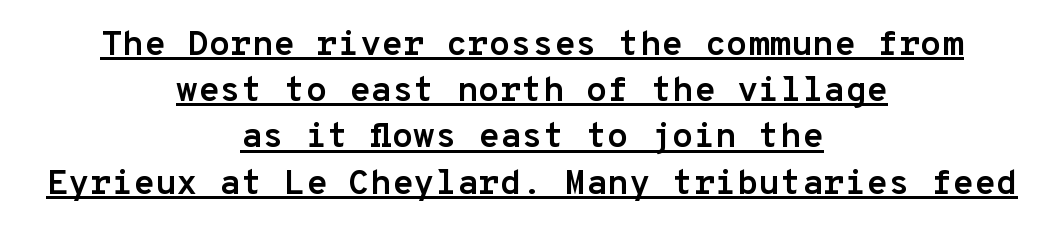
It's the straight-up-and-down kind of type. What kind of face is this? One without serifs — a sans. Weight check: bold — yes, fully. The words here are underlined.
